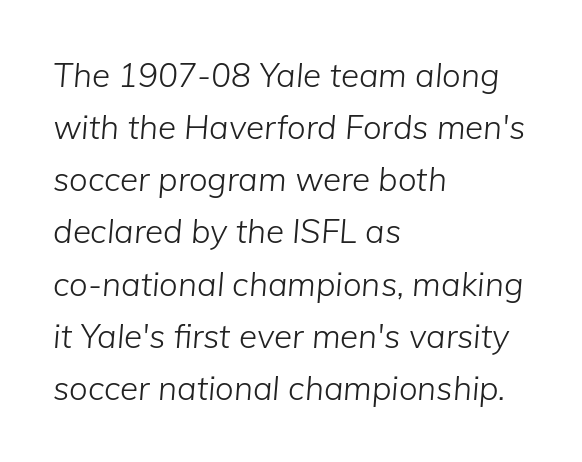
Q: Is the text bold? A: No.
Q: Is the text italic (slanted)? A: Yes, it leans right by about 5 degrees.
Q: Is the text underlined? A: No.
Q: How is the paragraph aligned? A: Left-aligned.
Q: Is the spacing between letters normal or unusually wide? A: Normal.
Q: Is the spacing between lines tight, normal or loose? A: Normal.
Q: Width (condensed, normal, or wide)? A: Normal.
Q: Stroke contrast? A: Low.
Q: x-height? A: Medium.
Q: Monospaced? A: No.
